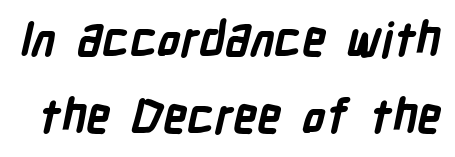
No word sits above an underline. The line-height multiplier appears to be the usual default. The passage shown is typed in a proportional face where columns would drift. Nope, no serifs anywhere on these letters. Does extra space separate the letters? No, they use regular spacing.
